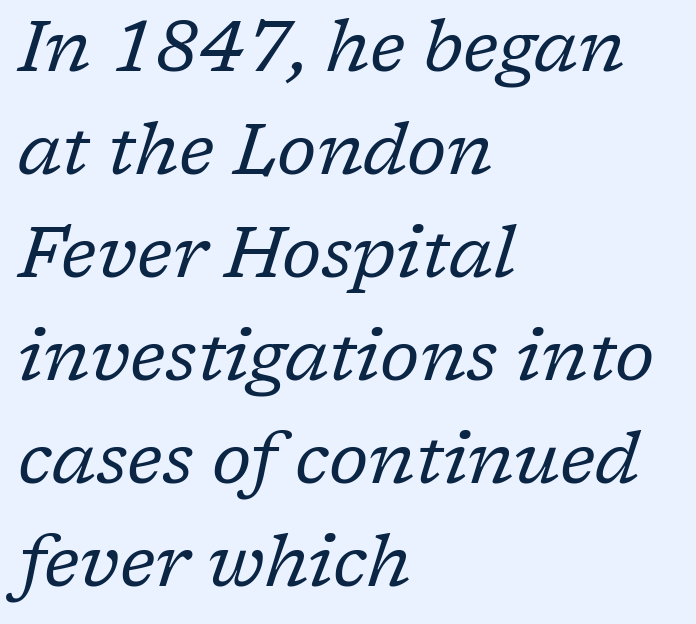
The image shows 72 px regular-weight serif type, italic (leaning right); set left-aligned, normal line spacing (1.43x), normal letter spacing, not underlined; low stroke contrast and a medium x-height.
